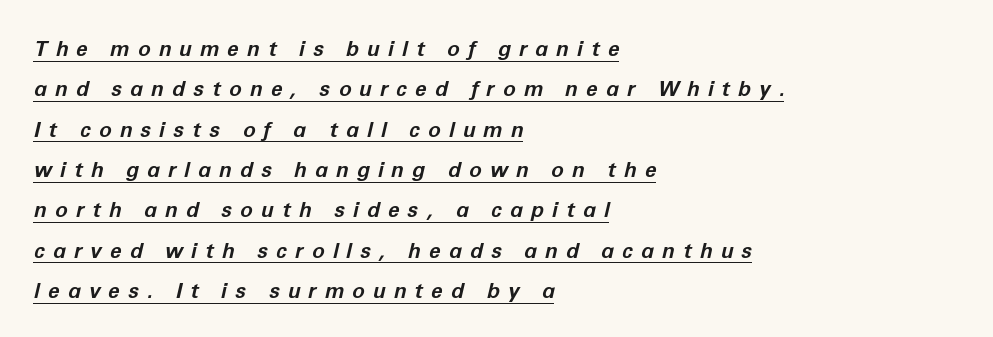
{"italic": "yes", "lean": "right", "slant_degrees": 12, "bold": "yes", "underline": "yes", "align": "left", "line_spacing": "loose", "line_spacing_ratio": 1.92, "letter_spacing": "wide", "letter_spacing_em": 0.39, "glyph_px": 21}
